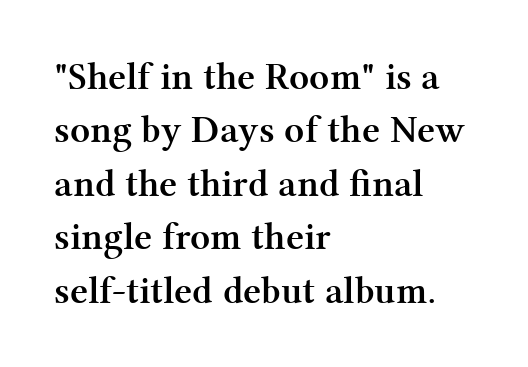
Upright lettering throughout. These lines are rendered in a variable-pitch font. Rows of type keep a routine distance in the vertical direction. Unlike a clean sans, this face finishes its strokes with serifs.
